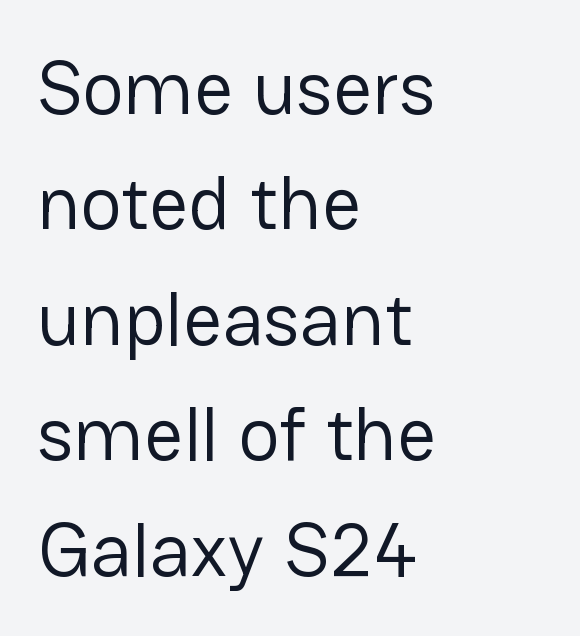
{"serif": "no", "italic": "no", "bold": "no", "weight": "regular", "width": "normal", "stroke_contrast": "low", "x_height": "medium", "monospaced": "no", "underline": "no", "align": "left", "line_spacing": "normal", "line_spacing_ratio": 1.5, "letter_spacing": "normal", "letter_spacing_em": 0.0, "glyph_px": 77}
